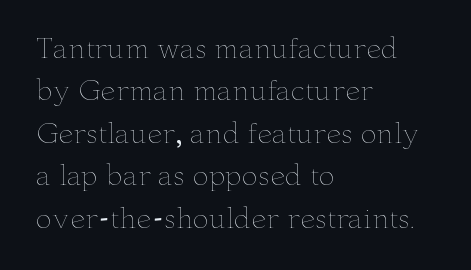
{"italic": "no", "bold": "no", "underline": "no", "align": "left", "line_spacing": "normal", "line_spacing_ratio": 1.57, "letter_spacing": "normal", "letter_spacing_em": 0.0, "glyph_px": 27}
